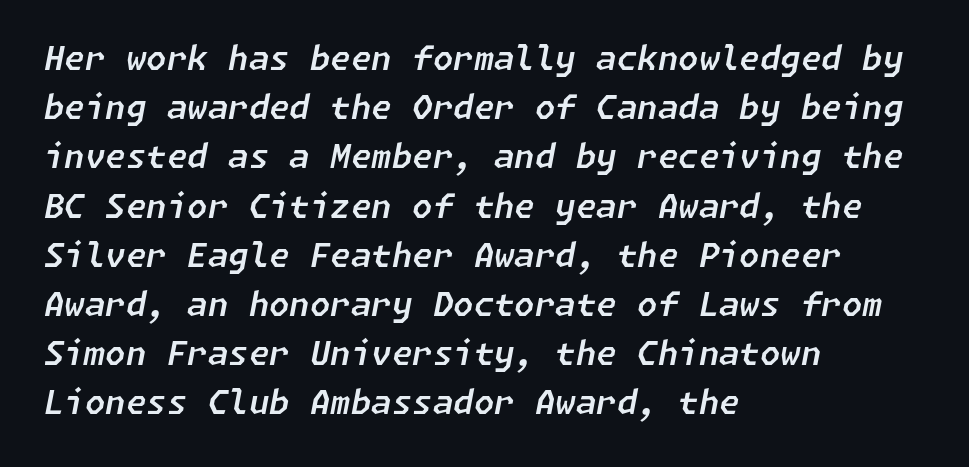
The block of text has a typical density, with ordinary space between rows. The tracking reads as untouched default to a designer's eye. Bare-footed words on every line. The axis of the letterforms is tilted away from vertical.
